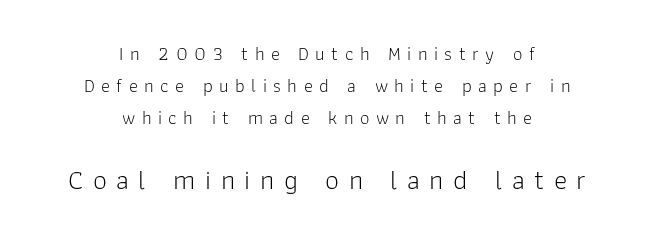
The face used here is rendered with a markedly widened letterfit. Underline: absent. Which chunk is bigger? The second one — the bottom block dwarfs the top. A quiet, ordinary-to-light weight characterises the typeface.
